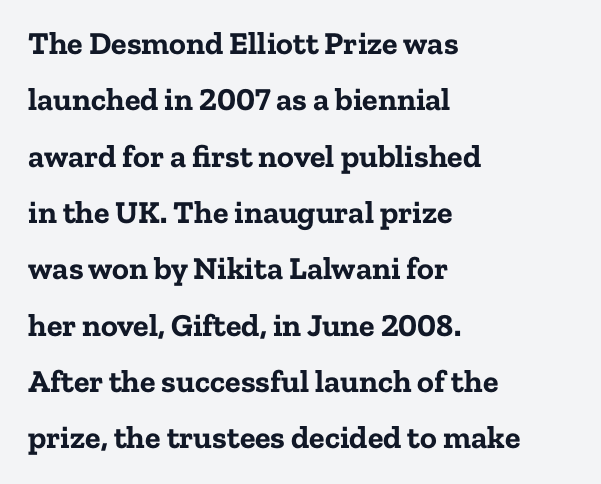
Underlining? Definitely not there. Examine the stroke ends and you'll spot serifs. What stands out about the letter spacing? Nothing — it is the standard amount. The font is running at its bold setting. Note the varied advance widths — an 'i' is clearly narrower than an 'm'.
